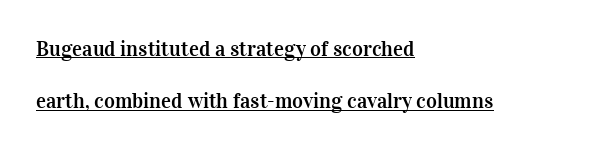
Q: Is the text italic (slanted)? A: No, it is upright.
Q: Is the text underlined? A: Yes.
Q: How is the paragraph aligned? A: Left-aligned.
Q: Is the spacing between letters normal or unusually wide? A: Normal.
Q: Is the spacing between lines tight, normal or loose? A: Loose.
